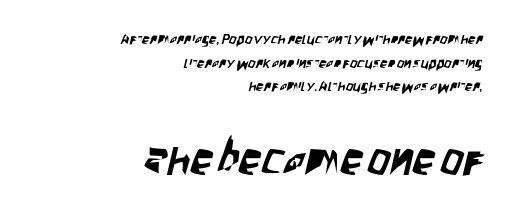
Q: Is the typeface a serif or a sans-serif typeface? A: Sans-serif.
Q: Is the text underlined? A: No.
Q: How is the paragraph aligned? A: Right-aligned.
Q: Is the spacing between letters normal or unusually wide? A: Normal.
Q: Is the spacing between lines tight, normal or loose? A: Normal.
Q: Which block of text is set in a larger size, the first (top) or the second (bottom)? A: The second (bottom) one.
Q: Width (condensed, normal, or wide)? A: Condensed.
Q: Stroke contrast? A: Low.
Q: x-height? A: Large.
Q: Monospaced? A: No.
